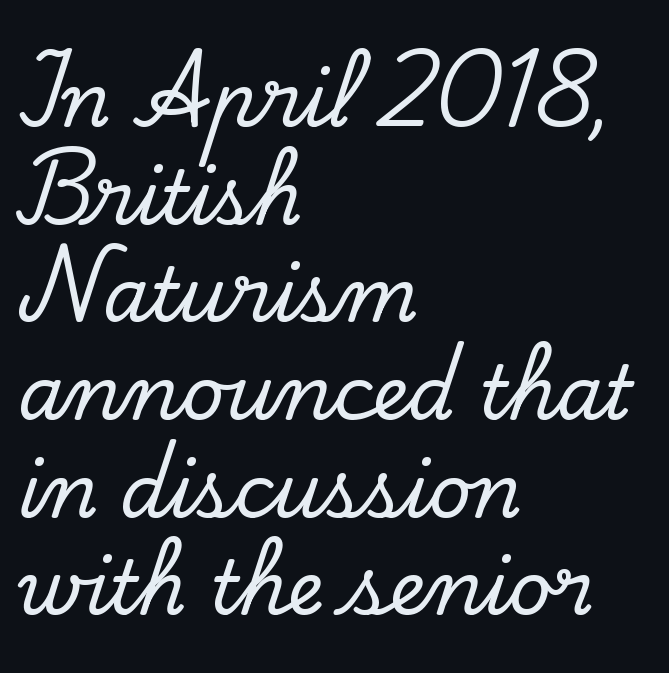
Q: Is the text italic (slanted)? A: Yes.
Q: Is the typeface a serif or a sans-serif typeface? A: Serif.
Q: Is the text underlined? A: No.
Q: How is the paragraph aligned? A: Left-aligned.
Q: Is the spacing between letters normal or unusually wide? A: Normal.
Q: Is the spacing between lines tight, normal or loose? A: Normal.
Q: Width (condensed, normal, or wide)? A: Normal.
Q: Stroke contrast? A: Low.
Q: x-height? A: Small.
Q: Monospaced? A: No.
